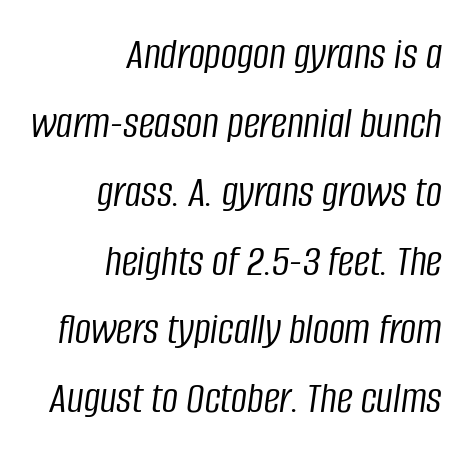
Q: Is the text bold? A: No.
Q: Is the text italic (slanted)? A: Yes, it leans right by about 8 degrees.
Q: Is the text underlined? A: No.
Q: How is the paragraph aligned? A: Right-aligned.
Q: Is the spacing between letters normal or unusually wide? A: Normal.
Q: Is the spacing between lines tight, normal or loose? A: Normal.
Q: Width (condensed, normal, or wide)? A: Condensed.
Q: Stroke contrast? A: Low.
Q: x-height? A: Large.
Q: Monospaced? A: No.
